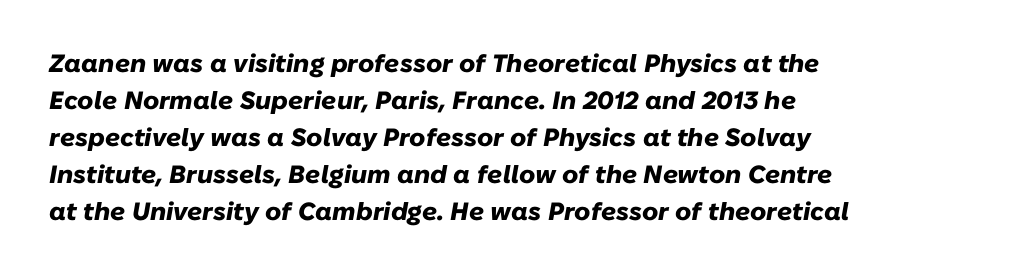
Q: Is the text bold? A: Yes.
Q: Is the text italic (slanted)? A: Yes, it leans right by about 10 degrees.
Q: Is the text underlined? A: No.
Q: How is the paragraph aligned? A: Left-aligned.
Q: Is the spacing between letters normal or unusually wide? A: Normal.
Q: Is the spacing between lines tight, normal or loose? A: Normal.
